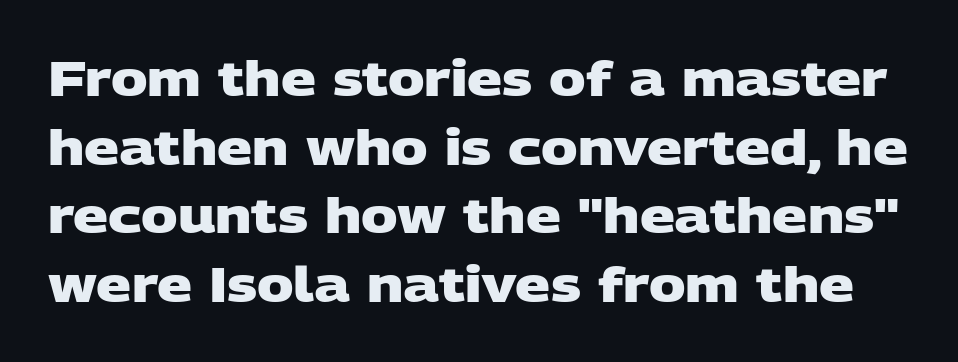
The image shows 49 px heavy, wide sans-serif type; set normal line spacing (1.4x), normal letter spacing, not underlined; low stroke contrast and a large x-height.
